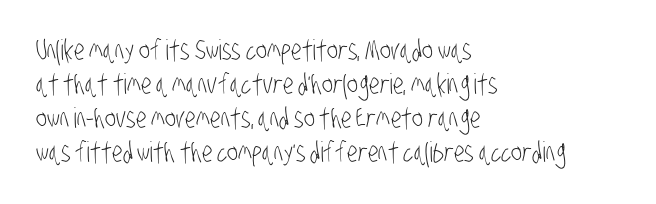
Note the varied advance widths — an 'i' is clearly narrower than an 'm'. Casual observation: everything's shoved over to the left. Nothing unusual about the tracking: characters are spaced as the font intends. The font family rendered here belongs to the sans-serif group. Quick note: underline off.
